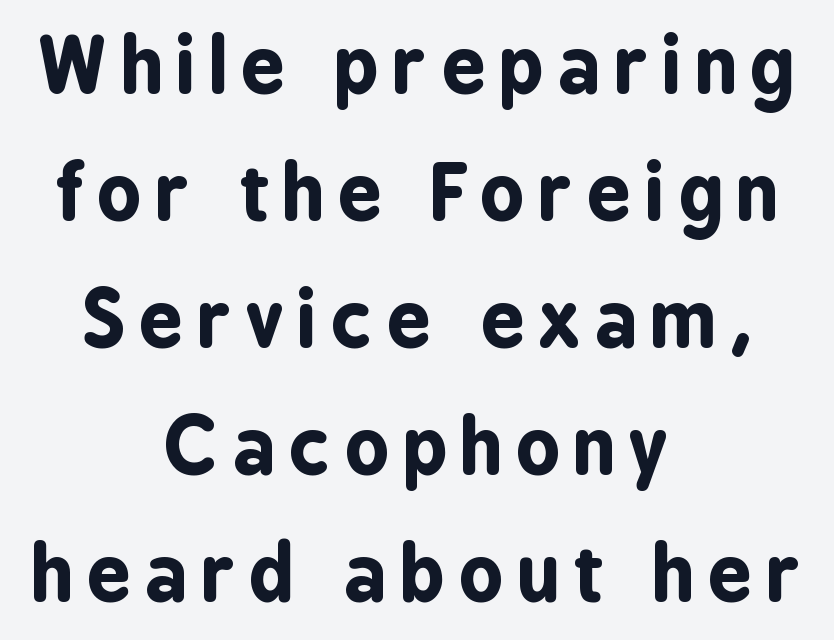
Q: Is the text bold? A: Yes.
Q: Is the text italic (slanted)? A: No, it is upright.
Q: Is the typeface a serif or a sans-serif typeface? A: Sans-serif.
Q: Is the text underlined? A: No.
Q: How is the paragraph aligned? A: Centered.
Q: Is the spacing between lines tight, normal or loose? A: Normal.
Q: Width (condensed, normal, or wide)? A: Condensed.
Q: Stroke contrast? A: Low.
Q: x-height? A: Medium.
Q: Monospaced? A: No.
